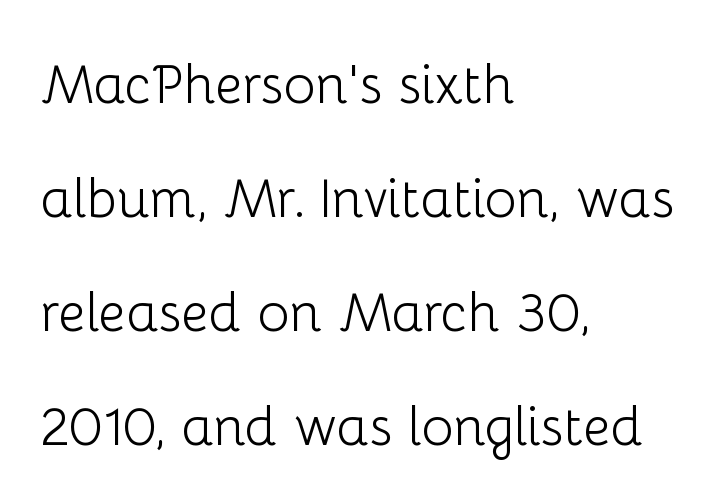
The foot of each line stays bare and open. These lines are set flush left with a ragged right edge. Serif or sans? Sans — the stroke terminals are bare. Is the type heavy? It reads as light-to-regular instead. The line-height multiplier appears high, well above default.
